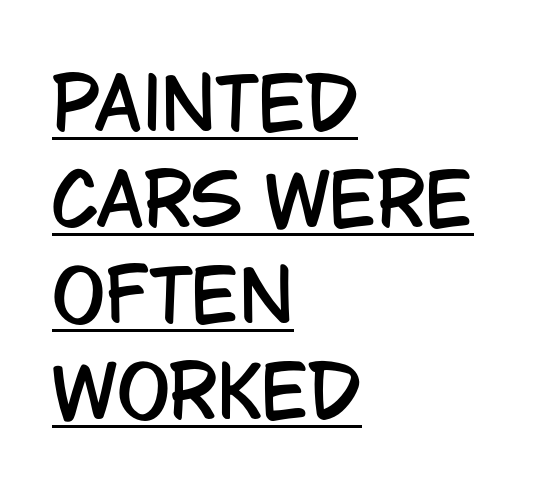
Underlining? Definitely there. Each word holds together tightly as a unit, with standard inter-letter gaps. The type sits square on the baseline with zero lean. A classic flush-left, rag-right setting is used for this passage.
